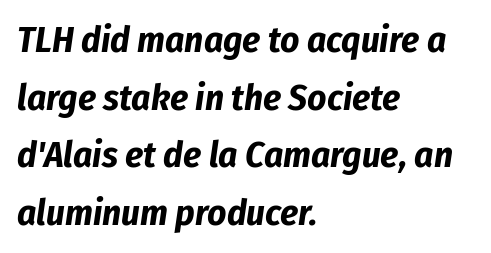
Q: Is the text bold? A: Yes.
Q: Is the text italic (slanted)? A: Yes, it leans right by about 8 degrees.
Q: Is the text underlined? A: No.
Q: How is the paragraph aligned? A: Left-aligned.
Q: Is the spacing between letters normal or unusually wide? A: Normal.
Q: Is the spacing between lines tight, normal or loose? A: Normal.
Q: Width (condensed, normal, or wide)? A: Condensed.
Q: Stroke contrast? A: Low.
Q: x-height? A: Medium.
Q: Monospaced? A: No.
